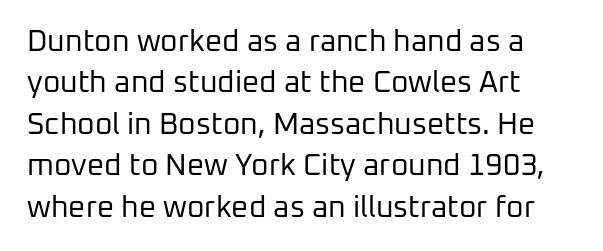
Q: Is the text bold? A: No.
Q: Is the text italic (slanted)? A: No, it is upright.
Q: Is the typeface a serif or a sans-serif typeface? A: Sans-serif.
Q: Is the text underlined? A: No.
Q: Is the spacing between letters normal or unusually wide? A: Normal.
Q: Is the spacing between lines tight, normal or loose? A: Normal.
Q: Width (condensed, normal, or wide)? A: Normal.
Q: Stroke contrast? A: Low.
Q: x-height? A: Medium.
Q: Monospaced? A: No.
